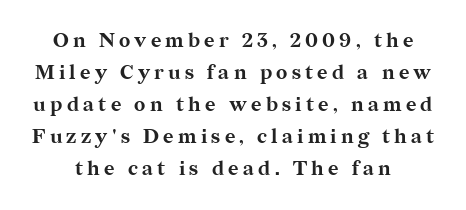
Quick note: underline off. How are the letters spaced? Widely, with obvious added tracking. Is the block centered? Yes — each line is placed symmetrically about the middle. Is the type bold? Yes — the strokes are clearly thick and heavy.
